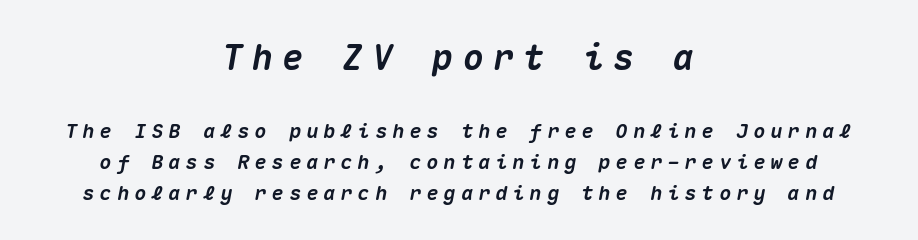
The image shows 35 px heavy type, italic (leaning right), monospaced; set centered, normal line spacing (1.56x), unusually wide letter spacing (+0.26 em), not underlined; the first (top) block is 1.75x larger; medium stroke contrast and a medium x-height.
